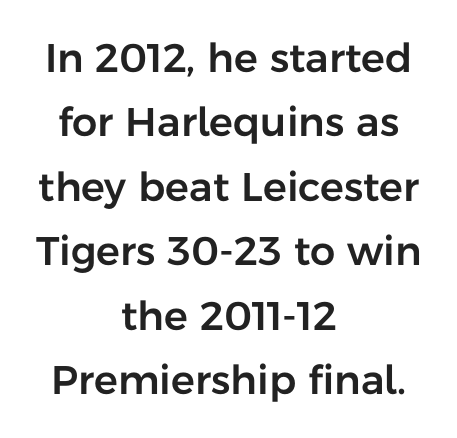
Posture: vertical. Evenly set lines give the paragraph a standard silhouette. Line starts and ends both wander, symmetrically. No feet cap the strokes, marking this as sans-serif type.
